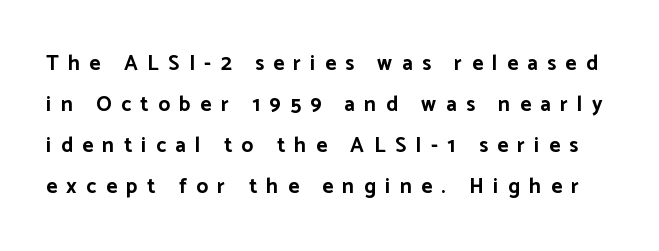
Q: Is the text bold? A: Yes.
Q: Is the text italic (slanted)? A: No, it is upright.
Q: Is the text underlined? A: No.
Q: Is the spacing between letters normal or unusually wide? A: Unusually wide.
Q: Is the spacing between lines tight, normal or loose? A: Loose.
